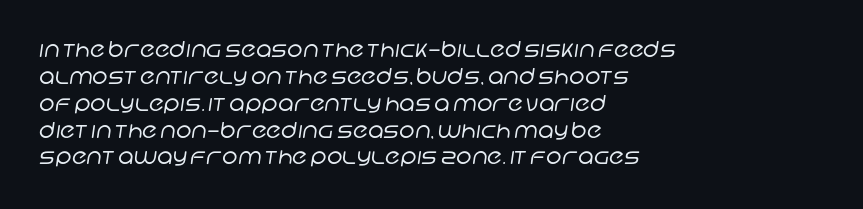
{"bold": "no", "underline": "no", "align": "left", "line_spacing_ratio": 1.22, "letter_spacing": "normal", "letter_spacing_em": 0.0, "glyph_px": 22}
